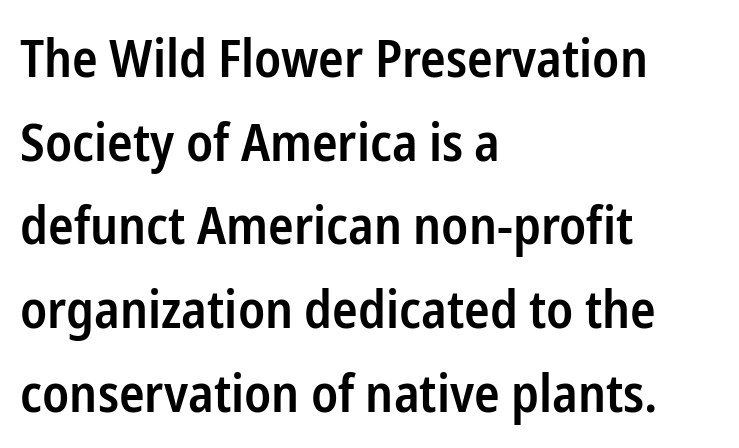
Glyph-to-glyph distance matches everyday printed text. Anything drawn beneath the words? Only blank space. What weight is shown? A semibold, between regular and bold. Designer's note — italics off, roman on.
